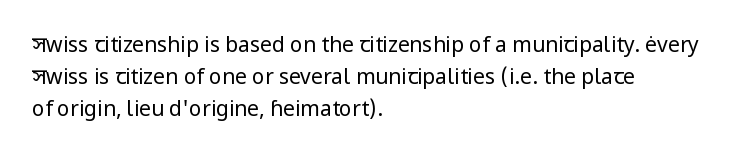
Q: Is the text bold? A: No.
Q: Is the text italic (slanted)? A: No, it is upright.
Q: Is the text underlined? A: No.
Q: How is the paragraph aligned? A: Left-aligned.
Q: Is the spacing between letters normal or unusually wide? A: Normal.
Q: Is the spacing between lines tight, normal or loose? A: Normal.
